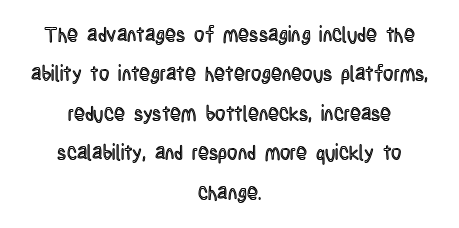
If you measured baseline to baseline, you'd find a long distance. What stands out about the letter spacing? Nothing — it is the standard amount. Does the copy run flush right? No — it is centered line by line. If you drew a line through each stem, it would be perfectly vertical. Decoration check: the copy has no underline.
